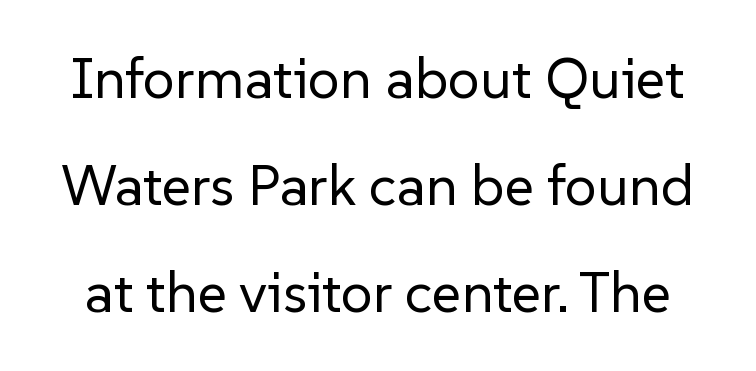
{"serif": "no", "italic": "no", "bold": "no", "weight": "regular", "width": "normal", "stroke_contrast": "low", "x_height": "medium", "monospaced": "no", "underline": "no", "line_spacing_ratio": 1.88, "letter_spacing": "normal", "letter_spacing_em": 0.0, "glyph_px": 57}
